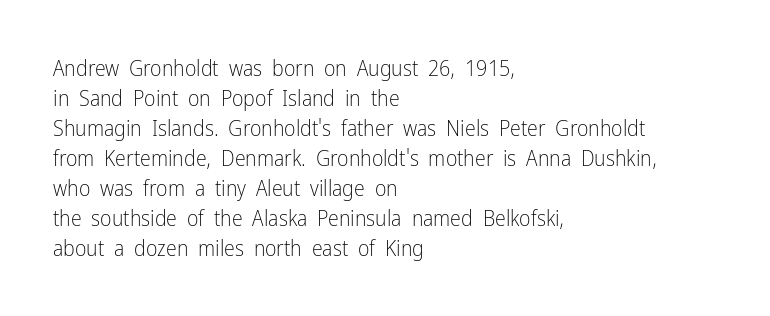
The image shows 22 px text type, upright; set left-aligned, normal line spacing (1.36x), normal letter spacing, not underlined.
